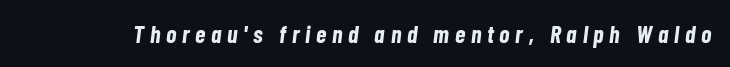
{"italic": "yes", "lean": "right", "slant_degrees": 7, "bold": "yes", "underline": "no", "letter_spacing": "wide", "letter_spacing_em": 0.24, "glyph_px": 24}
